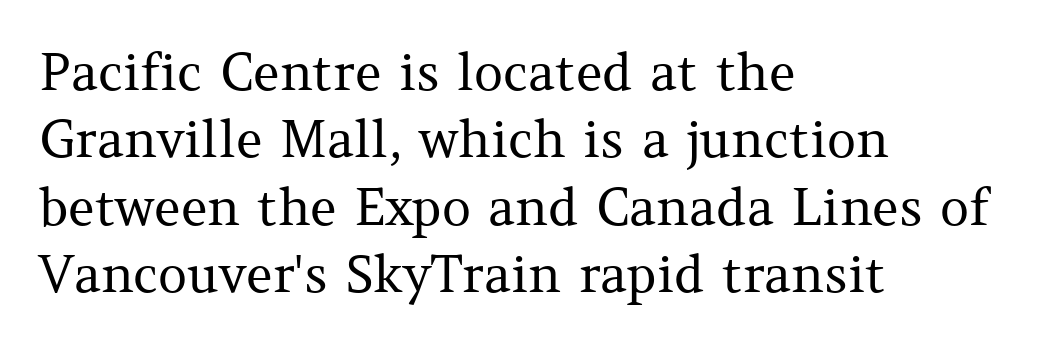
{"serif": "yes", "italic": "no", "bold": "no", "weight": "regular", "width": "normal", "stroke_contrast": "medium", "x_height": "medium", "monospaced": "no", "underline": "no", "align": "left", "line_spacing": "normal", "line_spacing_ratio": 1.32, "letter_spacing": "normal", "letter_spacing_em": 0.0, "glyph_px": 51}
